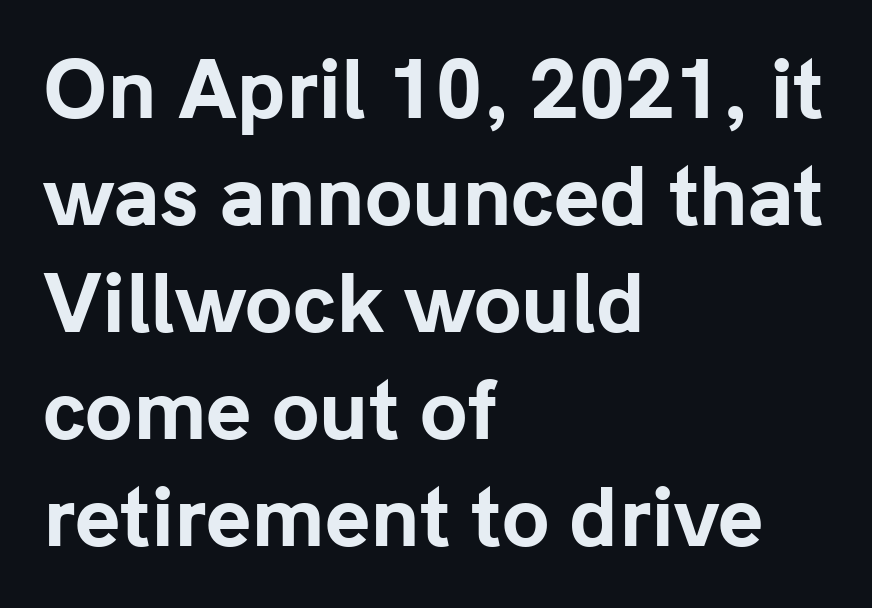
The image shows 77 px bold sans-serif type, upright; set left-aligned, normal line spacing (1.39x), normal letter spacing, not underlined; low stroke contrast and a medium x-height.
